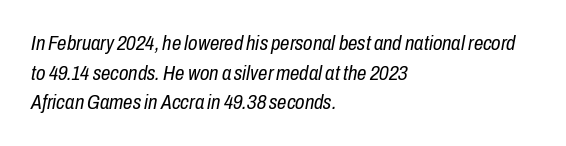
The image shows 21 px text type, italic (leaning right); set left-aligned, normal line spacing (1.41x), normal letter spacing, not underlined.
